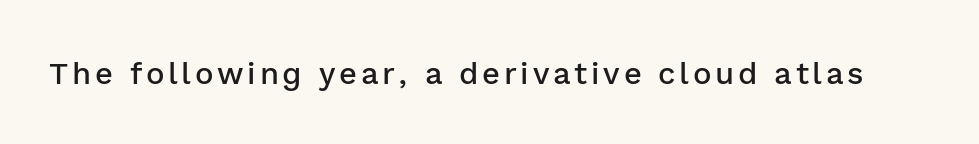
The image shows 31 px semibold sans-serif type, upright; set not underlined; low stroke contrast and a medium x-height.
